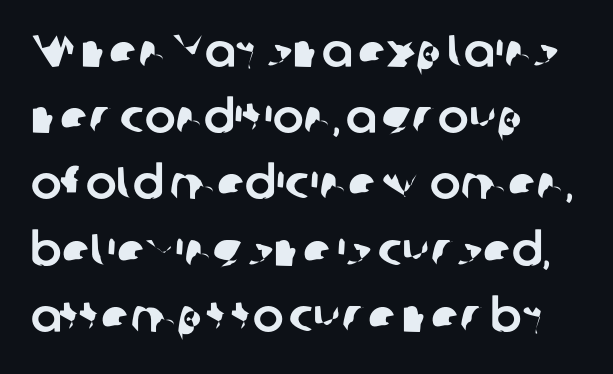
The image shows 46 px sans-serif type; set normal line spacing (1.44x), normal letter spacing, not underlined; low stroke contrast and a medium x-height.
